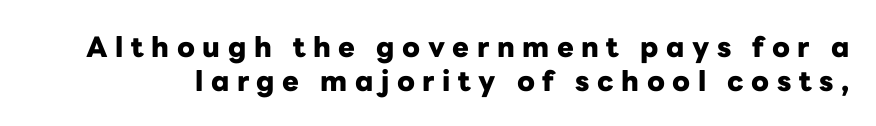
The image shows 28 px heavy sans-serif type, upright; set line spacing 1.2x, unusually wide letter spacing (+0.27 em), not underlined; low stroke contrast and a medium x-height.
